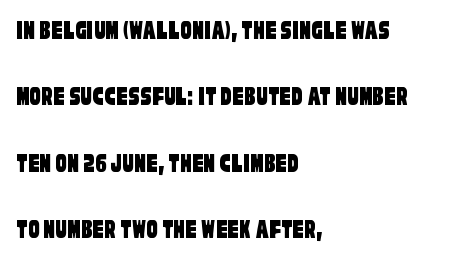
{"serif": "no", "width": "condensed", "stroke_contrast": "low", "x_height": "large", "monospaced": "no", "underline": "no", "align": "left", "line_spacing": "loose", "line_spacing_ratio": 2.37, "letter_spacing": "normal", "letter_spacing_em": 0.0, "glyph_px": 28}
